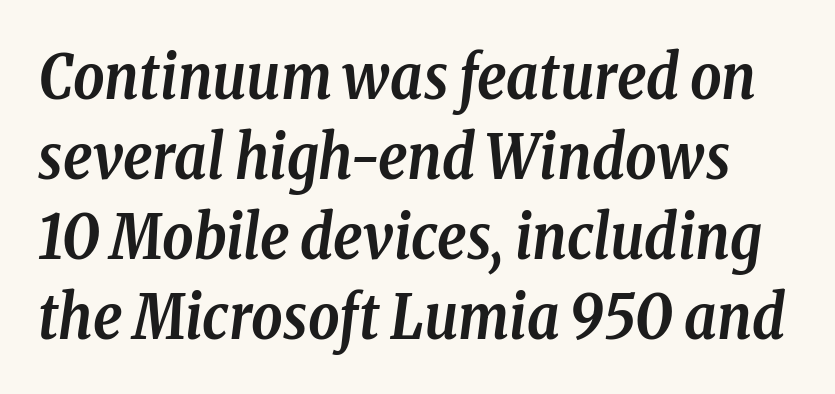
The passage shown is typed in a proportional face where columns would drift. Words appear dense and cohesive because spacing is normal. Slanted lettering throughout. Leading matches the norm, producing a regular column. Honestly, there is no underline to notice here at all.
